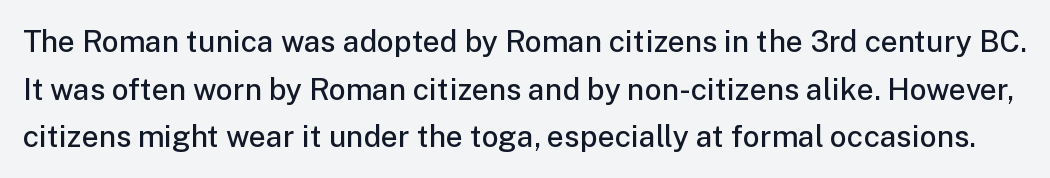
Unlike italic type, these characters show no tilt at all. The passage shown is typed in a proportional face where columns would drift. The space directly below the letters is spotless. How are the letters spaced? Ordinarily, with no added tracking. Compared with an ordinary text face, these strokes are moderately heavier — a semibold.
